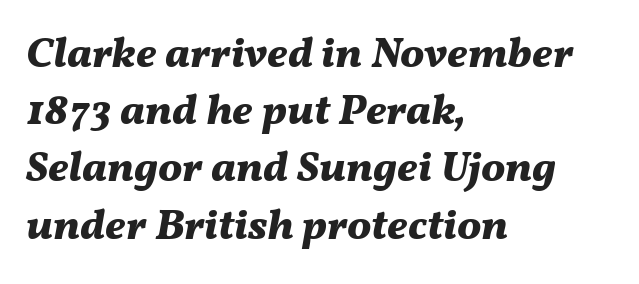
Characters follow at the spacing the type designer built in. Does the weight exceed regular? Yes, all the way to bold. Quick note: italic. Where is the straight margin? On the left.
